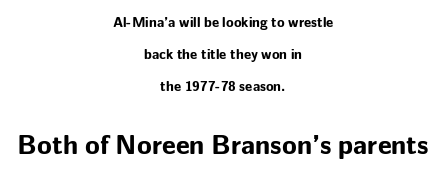
{"italic": "no", "bold": "yes", "underline": "no", "align": "center", "line_spacing": "loose", "line_spacing_ratio": 2.28, "letter_spacing": "normal", "letter_spacing_em": 0.0, "larger_block": "second", "size_ratio": 1.93, "glyph_px": 27}
